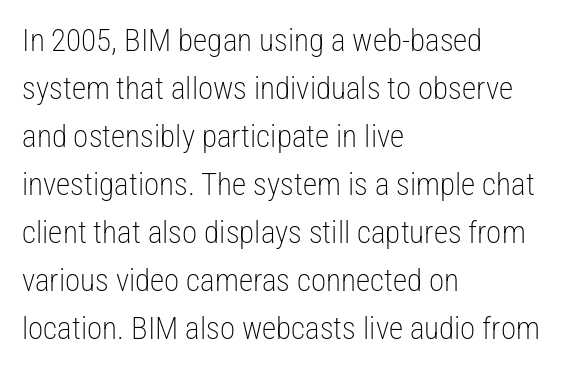
A student would call this left alignment; a typographer would say flush left, rag right. Each letter keeps its own natural width here, so spacing adapts to shape. The foot of each line stays bare and open. The typeface has the unassuming heft of standard copy or less.
